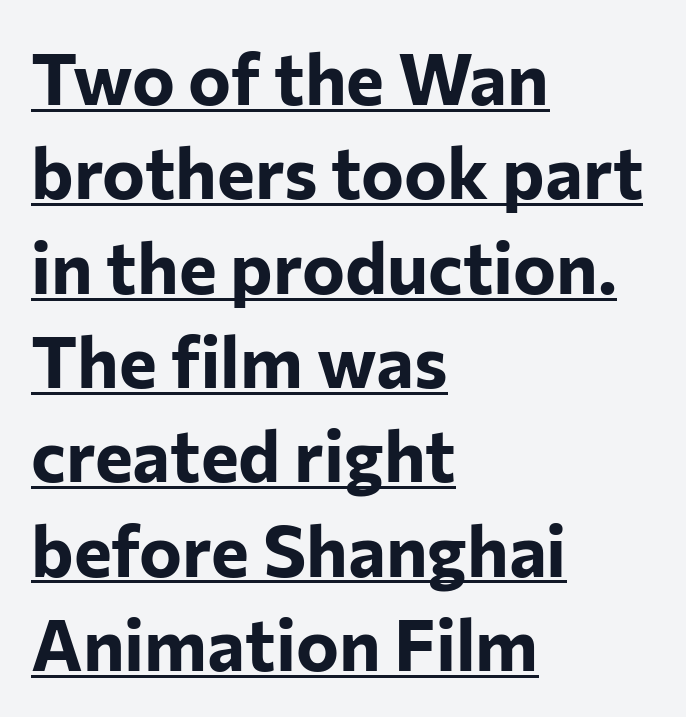
{"serif": "no", "italic": "no", "bold": "yes", "weight": "bold", "width": "normal", "stroke_contrast": "low", "x_height": "medium", "monospaced": "no", "underline": "yes", "align": "left", "line_spacing": "normal", "line_spacing_ratio": 1.31, "letter_spacing": "normal", "letter_spacing_em": 0.0, "glyph_px": 72}
